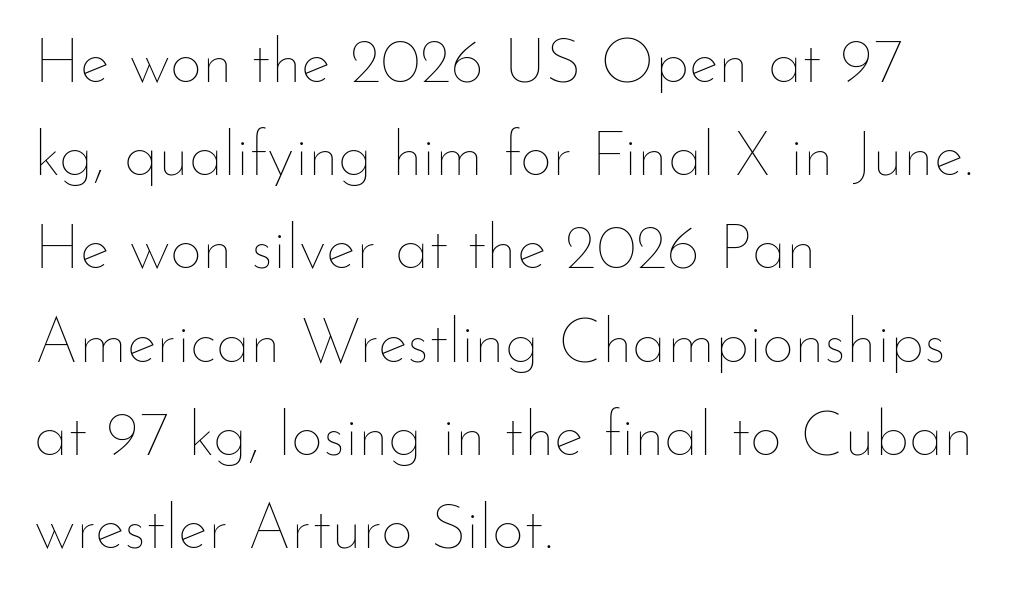
{"italic": "no", "bold": "no", "weight": "thin", "width": "normal", "stroke_contrast": "low", "x_height": "small", "monospaced": "no", "underline": "no", "align": "left", "line_spacing": "normal", "line_spacing_ratio": 1.48, "letter_spacing": "normal", "letter_spacing_em": 0.0, "glyph_px": 63}
